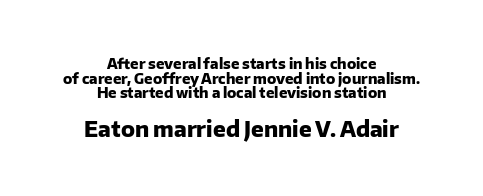
The image shows 21 px bold type, upright; set centered, tight line spacing (1.05x), normal letter spacing, not underlined; the second (bottom) block is 1.5x larger.
